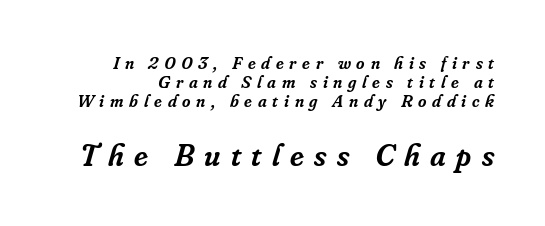
The image shows 32 px semibold serif type, italic (leaning right); set tight line spacing (1.06x), unusually wide letter spacing (+0.32 em), not underlined; the second (bottom) block is 1.78x larger; low stroke contrast and a small x-height.
